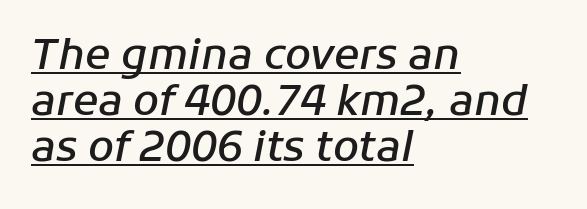
{"italic": "yes", "lean": "right", "slant_degrees": 11, "bold": "semi", "weight": "semibold", "width": "normal", "stroke_contrast": "low", "x_height": "medium", "monospaced": "no", "underline": "yes", "align": "left", "line_spacing": "tight", "line_spacing_ratio": 1.09, "letter_spacing": "normal", "letter_spacing_em": 0.0, "glyph_px": 42}
